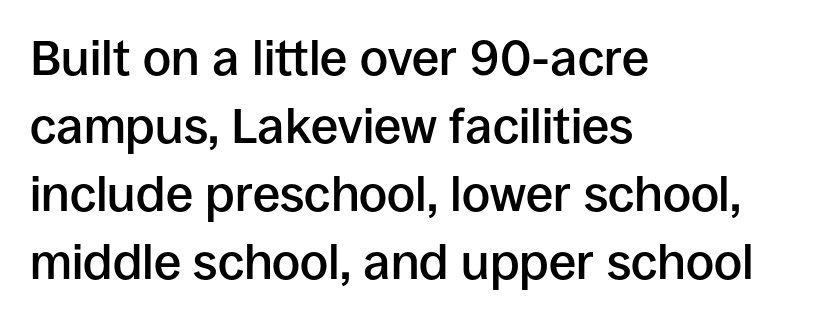
The image shows 49 px semibold sans-serif type, upright; set left-aligned, normal line spacing (1.39x), normal letter spacing, not underlined; low stroke contrast and a large x-height.
